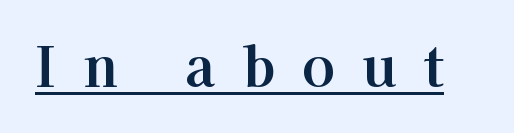
Q: Is the text italic (slanted)? A: No, it is upright.
Q: Is the typeface a serif or a sans-serif typeface? A: Serif.
Q: Is the text underlined? A: Yes.
Q: Is the spacing between letters normal or unusually wide? A: Unusually wide.
Q: Width (condensed, normal, or wide)? A: Normal.
Q: Stroke contrast? A: High.
Q: x-height? A: Medium.
Q: Monospaced? A: No.
